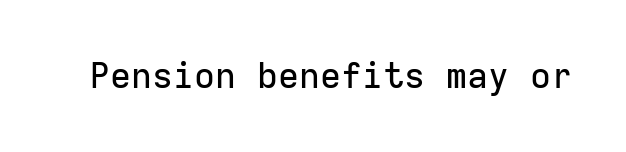
The glyphs are unaccompanied by any horizontal stroke below them. The passage shown has conventional tracking throughout. Ordinary non-slanted type is in use. The passage shown is typed in a monospace face where columns stay perfectly aligned.
